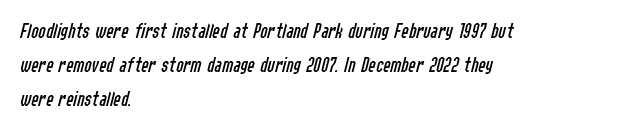
The image shows 22 px text type, italic (leaning right); set left-aligned, normal line spacing (1.54x), normal letter spacing, not underlined.
